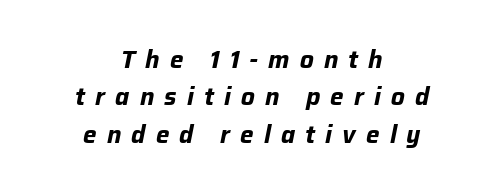
Q: Is the text bold? A: Yes.
Q: Is the text italic (slanted)? A: Yes, it leans right by about 12 degrees.
Q: Is the text underlined? A: No.
Q: How is the paragraph aligned? A: Centered.
Q: Is the spacing between letters normal or unusually wide? A: Unusually wide.
Q: Is the spacing between lines tight, normal or loose? A: Normal.
